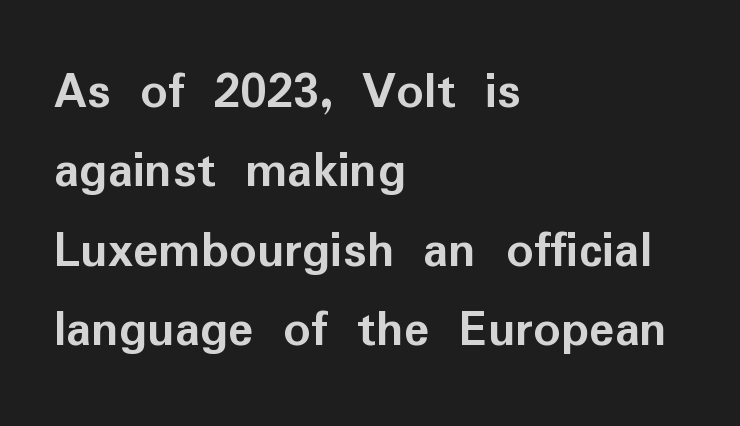
{"serif": "no", "italic": "no", "bold": "yes", "weight": "semibold", "width": "normal", "stroke_contrast": "low", "x_height": "medium", "monospaced": "no", "underline": "no", "align": "left", "line_spacing": "normal", "line_spacing_ratio": 1.5, "letter_spacing": "normal", "letter_spacing_em": 0.0, "glyph_px": 53}
